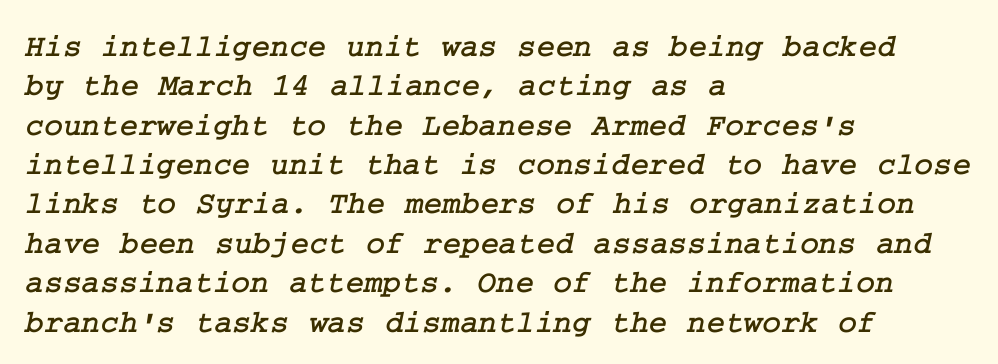
Font category for this specimen: serif. The gap between lines stays unmarked. These lines keep a tight, regular rhythm from letter to letter. Reading down the block, your eye returns to a fixed left position each line.
